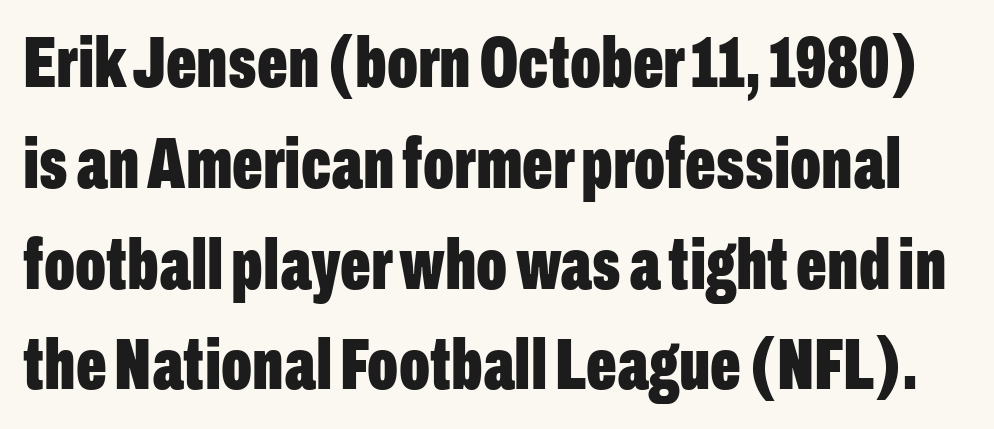
{"serif": "no", "italic": "no", "bold": "yes", "weight": "bold", "width": "condensed", "stroke_contrast": "low", "x_height": "medium", "monospaced": "no", "underline": "no", "line_spacing": "normal", "line_spacing_ratio": 1.4, "letter_spacing": "normal", "letter_spacing_em": 0.0, "glyph_px": 72}
